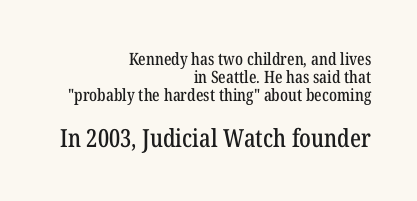
The paragraph shown leans on its right margin. In terms of letterspacing, this is plain default setting. The string is rendered with underlining switched off. The letters in the lower block stand taller than those in the block above.
